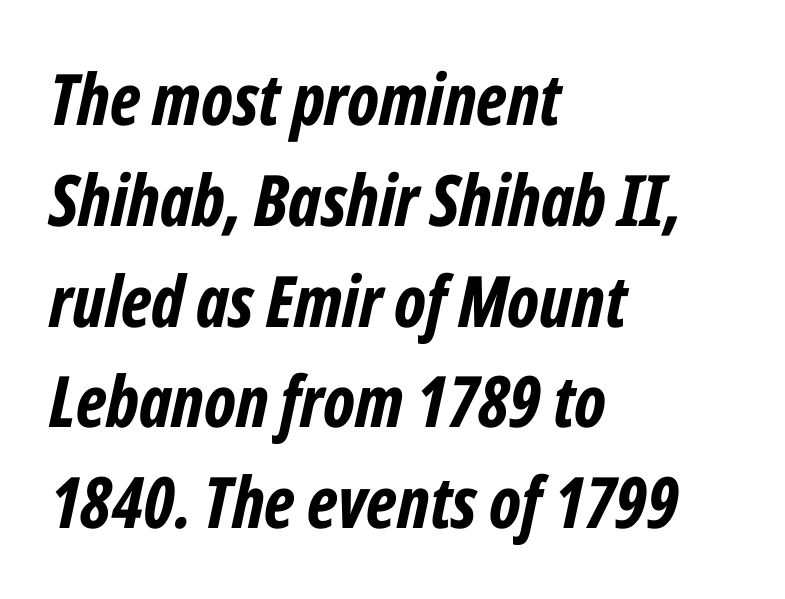
{"italic": "yes", "lean": "right", "slant_degrees": 12, "bold": "yes", "weight": "bold", "width": "condensed", "stroke_contrast": "low", "x_height": "medium", "monospaced": "no", "underline": "no", "align": "left", "line_spacing": "normal", "line_spacing_ratio": 1.42, "letter_spacing": "normal", "letter_spacing_em": 0.0, "glyph_px": 71}
